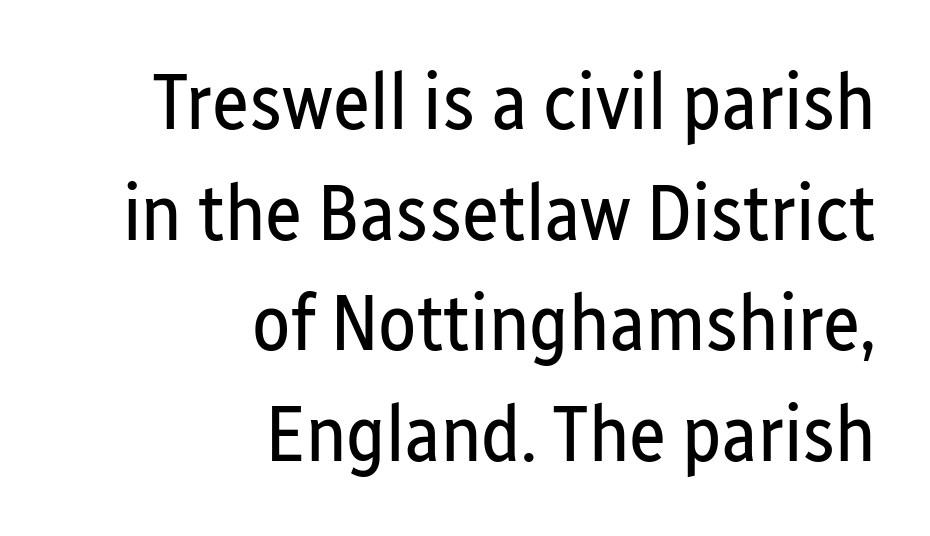
Q: Is the text bold? A: No.
Q: Is the text italic (slanted)? A: No, it is upright.
Q: Is the typeface a serif or a sans-serif typeface? A: Sans-serif.
Q: Is the text underlined? A: No.
Q: How is the paragraph aligned? A: Right-aligned.
Q: Is the spacing between letters normal or unusually wide? A: Normal.
Q: Is the spacing between lines tight, normal or loose? A: Normal.
Q: Width (condensed, normal, or wide)? A: Condensed.
Q: Stroke contrast? A: Low.
Q: x-height? A: Medium.
Q: Monospaced? A: No.
